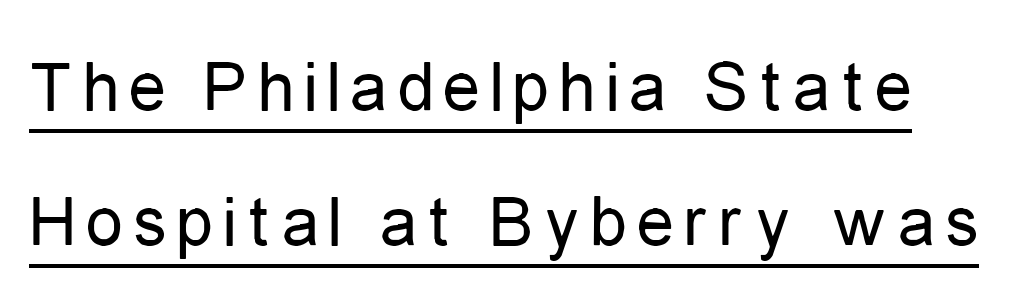
On a weight scale, this lands at 450 or below. Every word sits above its own underline. Think of a printed novel: that variable character pitch is what you see here. Do the letters lean? They stand straight. Typographically, this falls in the sans-serif category.
